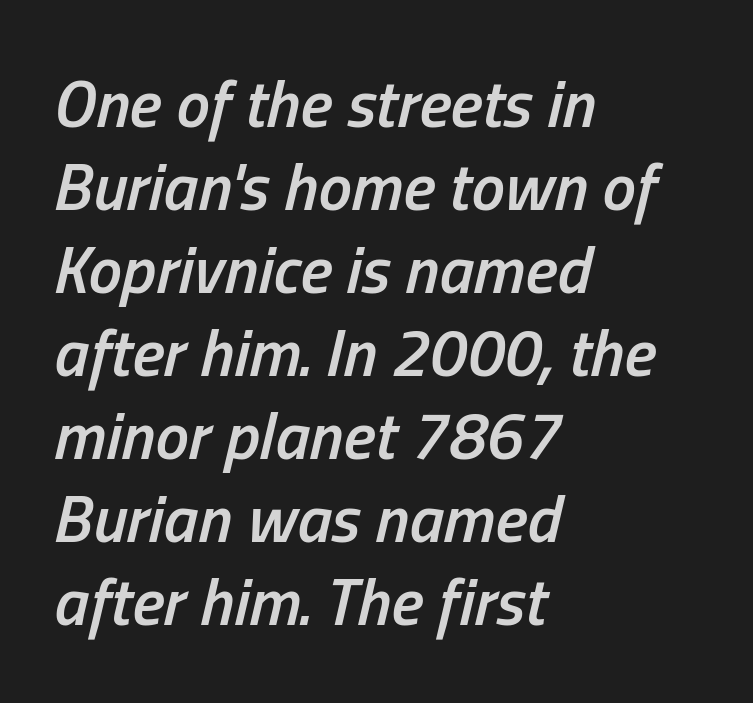
The tracking reads as untouched default to a designer's eye. Beneath every word, the page is bare. Each glyph is drawn with semibold strokes, heavier than normal yet not fully bold. Is the type slanted? Yes — the strokes lean at a clear angle. Leftover space on each line is placed entirely after the last word. Do the characters align in a grid? No, the font is proportional.
